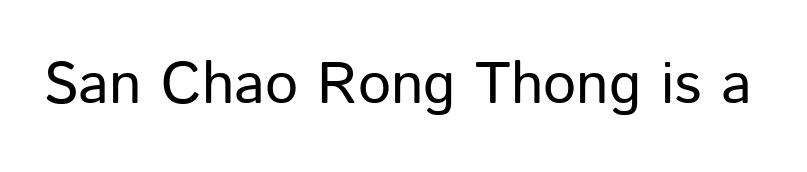
{"serif": "no", "italic": "no", "bold": "no", "weight": "regular", "width": "normal", "stroke_contrast": "low", "x_height": "medium", "monospaced": "no", "underline": "no", "letter_spacing": "normal", "letter_spacing_em": 0.0, "glyph_px": 59}
